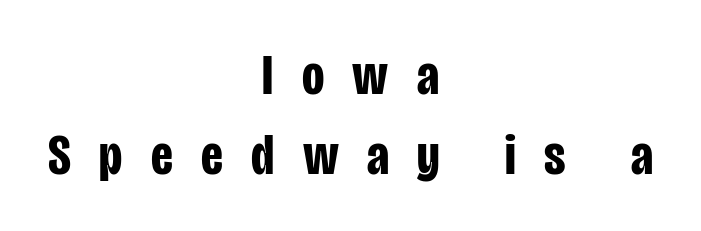
The designer left line spacing at the default. These lines are rendered in a variable-pitch font. In terms of posture, this sample is upright. The type is letterspaced generously, with wide tracking. Emphasis by weight is at full strength: bold.
